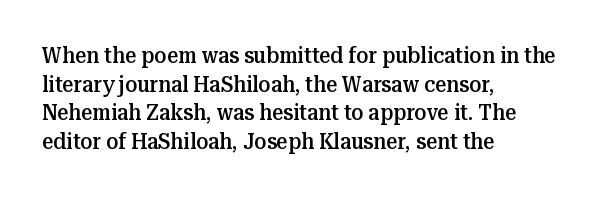
Q: Is the text bold? A: Semi-bold.
Q: Is the text italic (slanted)? A: No, it is upright.
Q: Is the text underlined? A: No.
Q: How is the paragraph aligned? A: Left-aligned.
Q: Is the spacing between letters normal or unusually wide? A: Normal.
Q: Is the spacing between lines tight, normal or loose? A: Normal.
